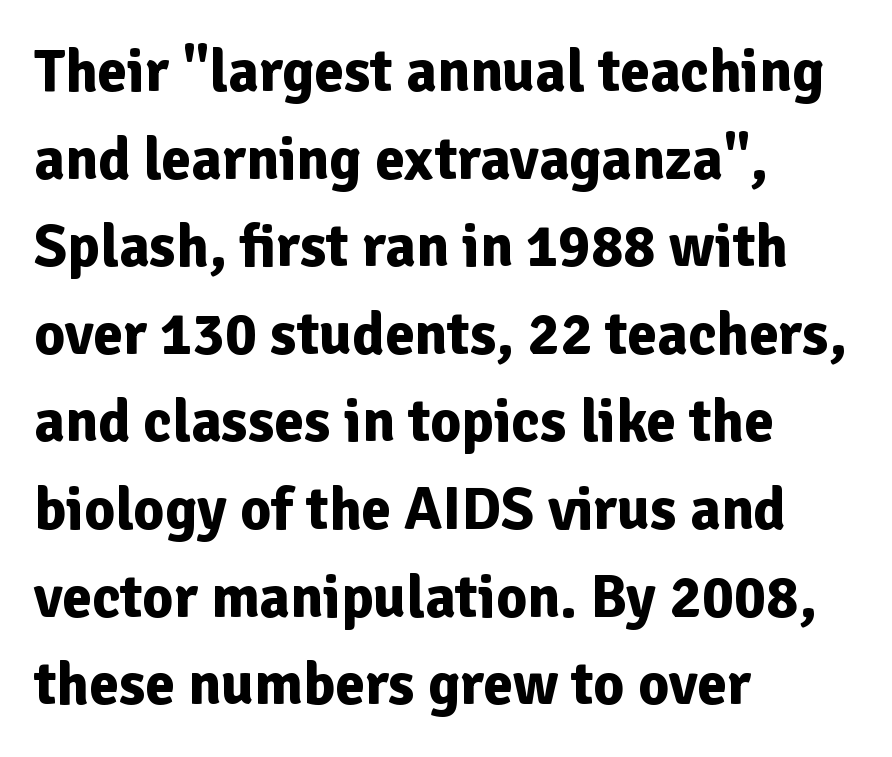
Q: Is the text bold? A: Yes.
Q: Is the text italic (slanted)? A: No, it is upright.
Q: Is the typeface a serif or a sans-serif typeface? A: Sans-serif.
Q: Is the text underlined? A: No.
Q: How is the paragraph aligned? A: Left-aligned.
Q: Is the spacing between letters normal or unusually wide? A: Normal.
Q: Is the spacing between lines tight, normal or loose? A: Normal.
Q: Width (condensed, normal, or wide)? A: Normal.
Q: Stroke contrast? A: Low.
Q: x-height? A: Medium.
Q: Monospaced? A: No.
